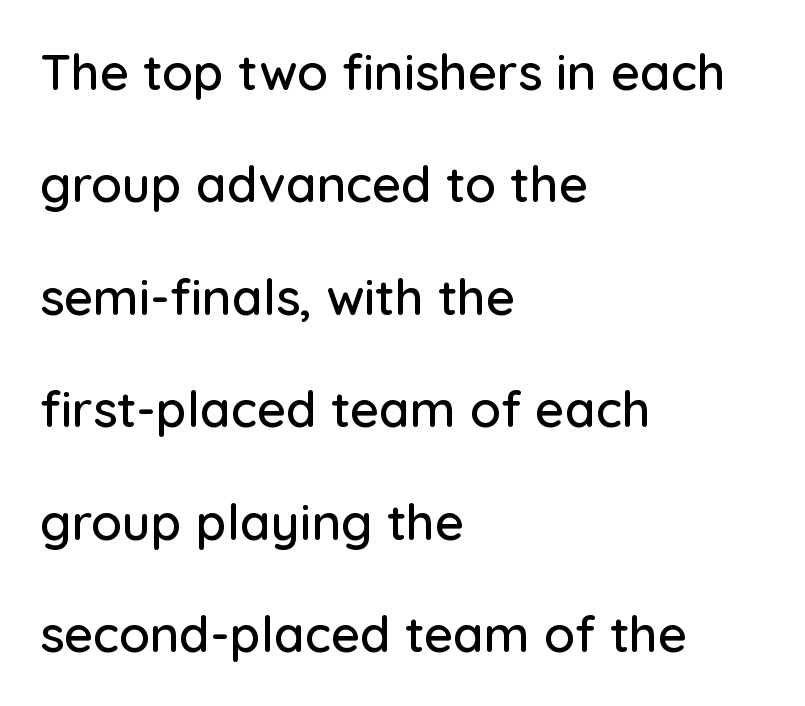
Q: Is the text italic (slanted)? A: No, it is upright.
Q: Is the typeface a serif or a sans-serif typeface? A: Sans-serif.
Q: Is the text underlined? A: No.
Q: How is the paragraph aligned? A: Left-aligned.
Q: Is the spacing between letters normal or unusually wide? A: Normal.
Q: Is the spacing between lines tight, normal or loose? A: Loose.
Q: Width (condensed, normal, or wide)? A: Normal.
Q: Stroke contrast? A: Low.
Q: x-height? A: Medium.
Q: Monospaced? A: No.
